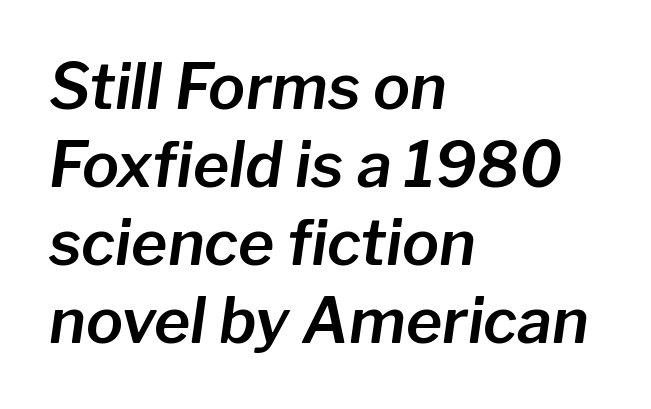
Visually the block forms a straight wall on the left and a jagged coastline on the right. A clean baseline with only descenders dipping below it. A typesetter would call this proportional, since set widths differ per character. No extra tracking has been applied to these lines.
